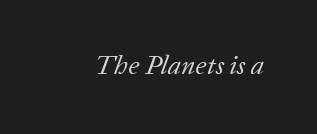
Q: Is the text bold? A: No.
Q: Is the text italic (slanted)? A: Yes, it leans right by about 20 degrees.
Q: Is the text underlined? A: No.
Q: Is the spacing between letters normal or unusually wide? A: Normal.
